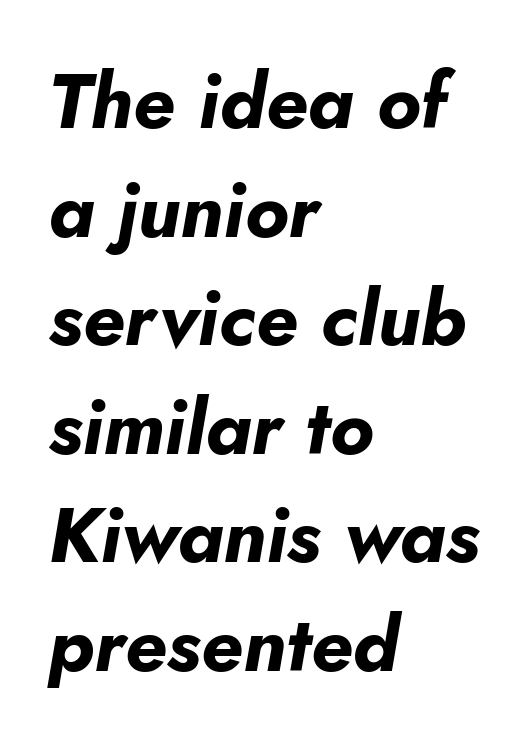
The image shows 77 px bold type, italic (leaning right); set left-aligned, normal line spacing (1.41x), normal letter spacing, not underlined; low stroke contrast and a small x-height.
